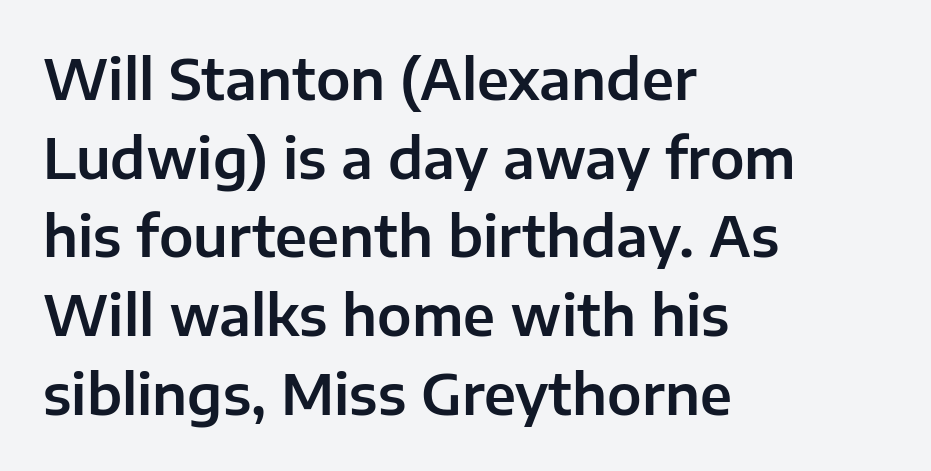
{"serif": "no", "italic": "no", "width": "normal", "stroke_contrast": "low", "x_height": "medium", "monospaced": "no", "underline": "no", "align": "left", "line_spacing": "normal", "line_spacing_ratio": 1.43, "letter_spacing": "normal", "letter_spacing_em": 0.0, "glyph_px": 55}
